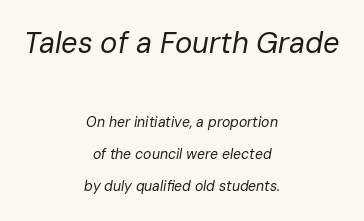
Students, observe: this is what heavily led, spacious text looks like. The rag falls on both sides of this text block equally. The earlier block is typeset at a bigger size than the later block. Every character sits at an angle, as italics do. Honestly, the letter spacing is just normal — you wouldn't notice it.
